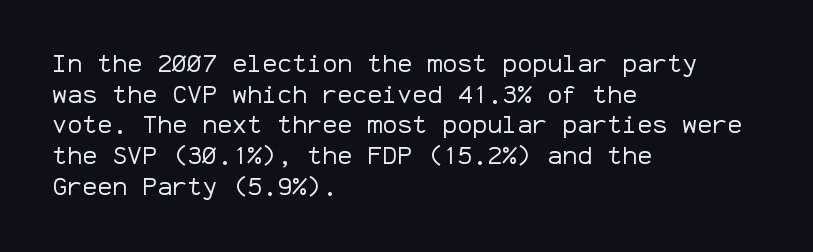
{"italic": "no", "bold": "no", "underline": "no", "align": "left", "line_spacing_ratio": 1.23, "letter_spacing": "normal", "letter_spacing_em": 0.0, "glyph_px": 25}
